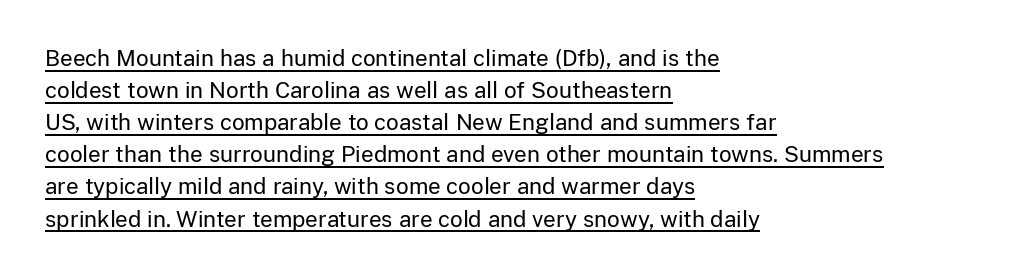
Q: Is the text bold? A: No.
Q: Is the text italic (slanted)? A: No, it is upright.
Q: Is the text underlined? A: Yes.
Q: How is the paragraph aligned? A: Left-aligned.
Q: Is the spacing between letters normal or unusually wide? A: Normal.
Q: Is the spacing between lines tight, normal or loose? A: Normal.
